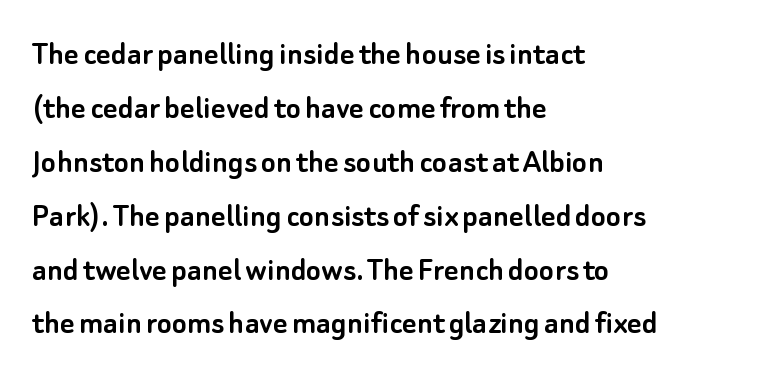
Nope, not italic — everything's standing straight. Font category for this specimen: sans-serif. Here the designer chose a conventional face with non-uniform glyph widths. Each row of text sits above clean, open space. Does extra space separate the letters? No, they use regular spacing.
